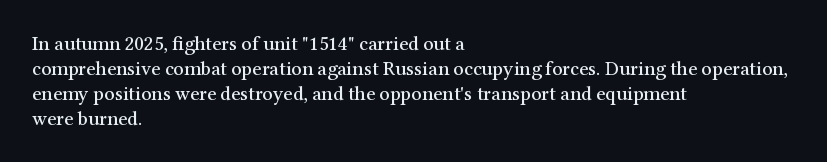
The image shows 20 px text type, upright; set left-aligned, normal line spacing (1.25x), normal letter spacing, not underlined.
